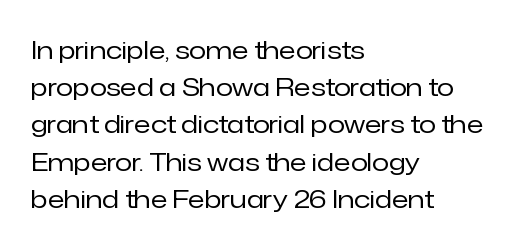
Each new line begins a customary step beneath the previous one. In CSS terms this would be text-align: left. Every character sits straight up, as roman type does. Inter-character spacing is left at the font's built-in metrics.
